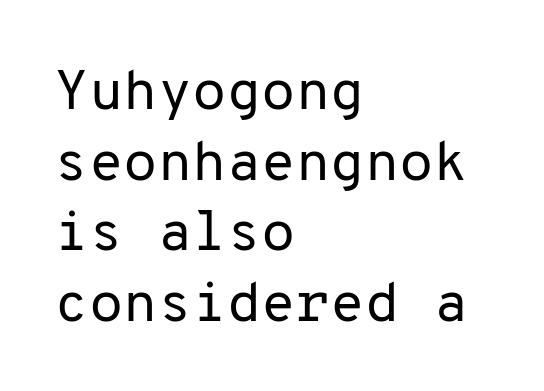
Heaviness? Minimal to ordinary, like unemphasized prose. Line beginnings align vertically; line endings do not. When letters stand straight like this, we call the style roman or upright. Fixed-width glyphs throughout — classic coding-font behaviour. The leading is moderate, giving the passage an even texture.
